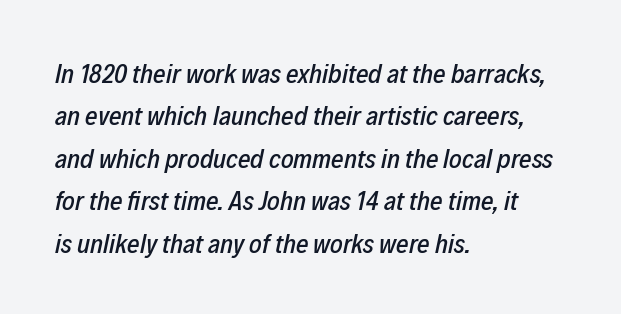
The image shows 27 px text type, italic (leaning right); set left-aligned, normal line spacing (1.57x), normal letter spacing, not underlined.
